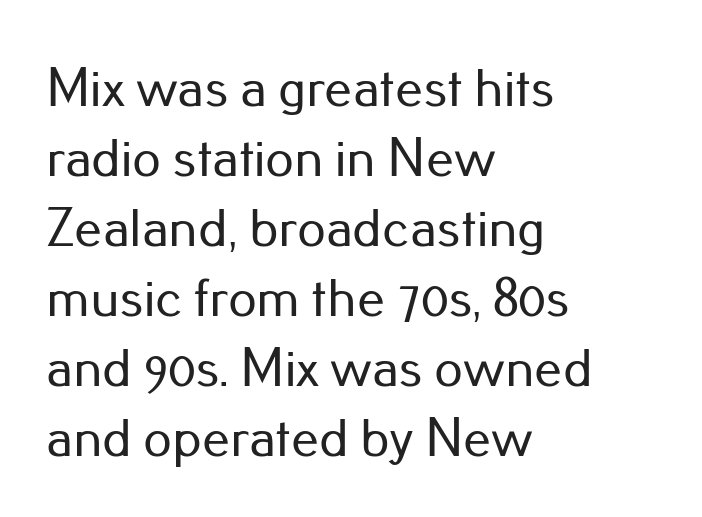
{"serif": "no", "italic": "no", "width": "normal", "stroke_contrast": "low", "x_height": "small", "monospaced": "no", "underline": "no", "align": "left", "line_spacing": "normal", "line_spacing_ratio": 1.25, "letter_spacing": "normal", "letter_spacing_em": 0.0, "glyph_px": 56}
